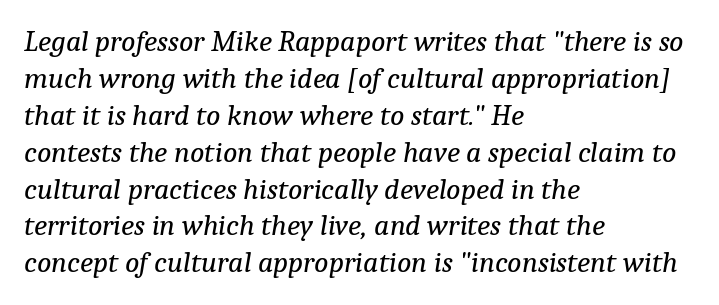
Q: Is the text bold? A: No.
Q: Is the text italic (slanted)? A: Yes, it leans right by about 9 degrees.
Q: Is the typeface a serif or a sans-serif typeface? A: Serif.
Q: Is the text underlined? A: No.
Q: How is the paragraph aligned? A: Left-aligned.
Q: Is the spacing between letters normal or unusually wide? A: Normal.
Q: Width (condensed, normal, or wide)? A: Normal.
Q: Stroke contrast? A: Low.
Q: x-height? A: Medium.
Q: Monospaced? A: No.
